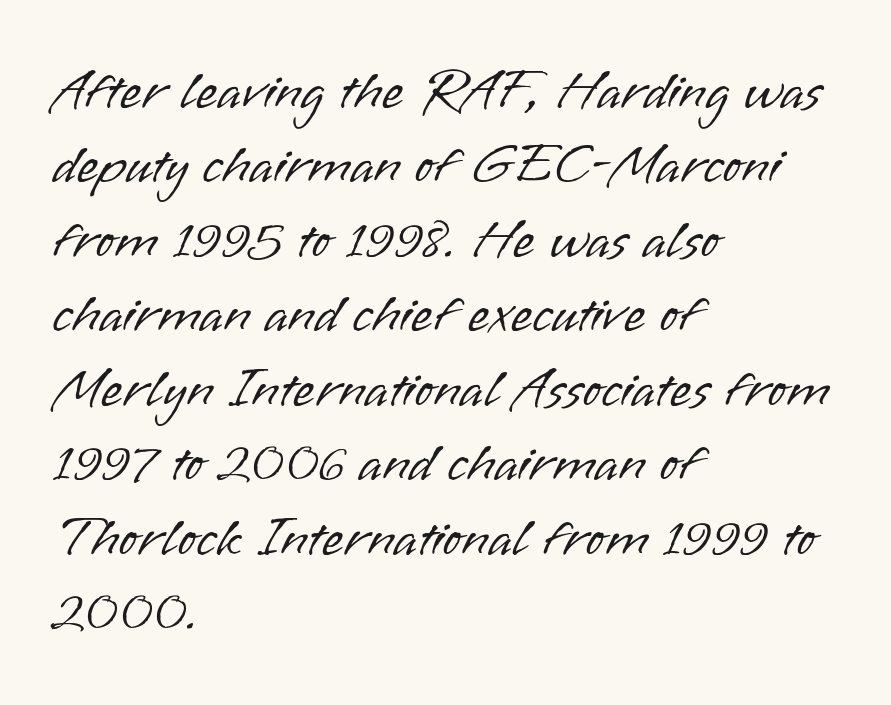
The image shows 56 px light sans-serif type; set left-aligned, normal line spacing (1.33x), normal letter spacing, not underlined; low stroke contrast and a small x-height.
